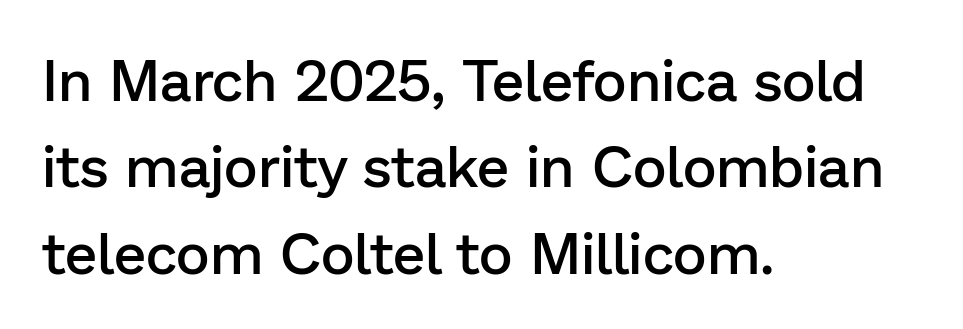
The image shows 58 px semibold sans-serif type, upright; set left-aligned, normal line spacing (1.49x), normal letter spacing, not underlined; low stroke contrast and a medium x-height.
